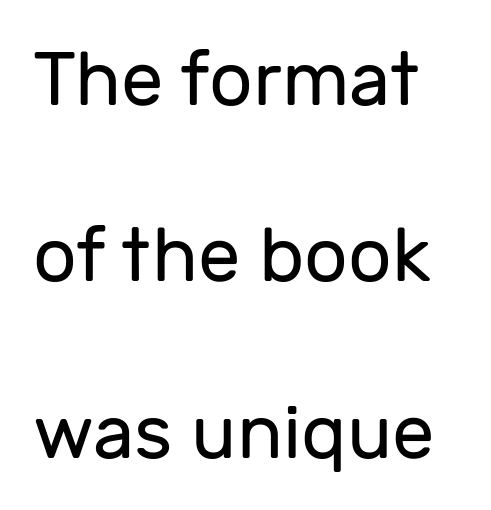
{"serif": "no", "italic": "no", "bold": "no", "weight": "regular", "width": "normal", "stroke_contrast": "low", "x_height": "medium", "monospaced": "no", "underline": "no", "line_spacing": "loose", "line_spacing_ratio": 2.32, "letter_spacing": "normal", "letter_spacing_em": 0.0, "glyph_px": 76}
